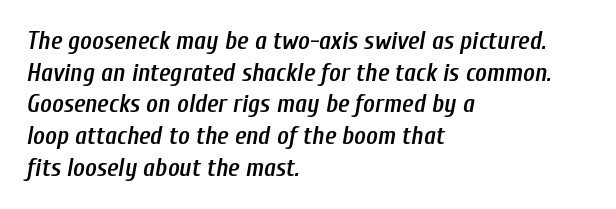
No extra tracking has been applied to these lines. Whoever set this chose a conventional vertical rhythm. Emphasis by weight is partial: semibold. The gap between lines stays unmarked. In CSS terms this would be text-align: left.
